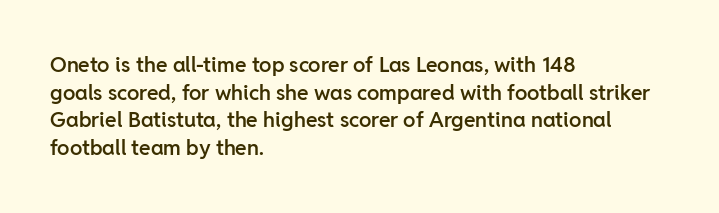
Q: Is the text bold? A: Semi-bold.
Q: Is the text italic (slanted)? A: No, it is upright.
Q: Is the text underlined? A: No.
Q: How is the paragraph aligned? A: Left-aligned.
Q: Is the spacing between letters normal or unusually wide? A: Normal.
Q: Is the spacing between lines tight, normal or loose? A: Normal.
